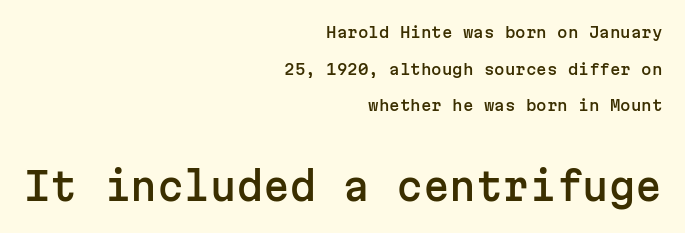
The rag falls on the left side of this text block. Caption: standard tracking, unaltered. Each letter's strokes conclude bluntly, with no projecting serifs. Fixed-width glyphs throughout — classic coding-font behaviour. Visually, the bottom section dominates because its glyphs are scaled up.
